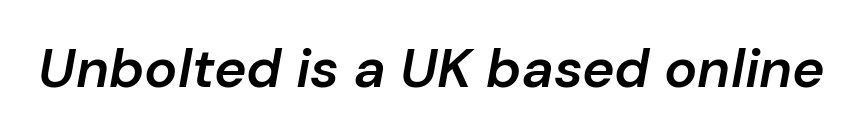
The image shows 55 px semibold type, italic (leaning right); set normal letter spacing, not underlined; low stroke contrast and a medium x-height.
